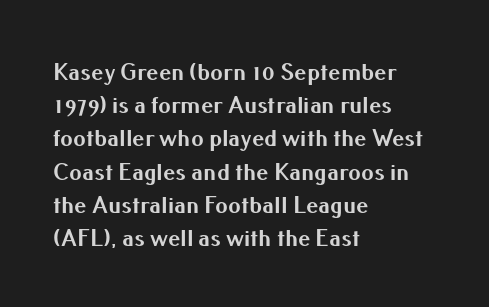
Q: Is the text bold? A: Yes.
Q: Is the text italic (slanted)? A: No, it is upright.
Q: Is the text underlined? A: No.
Q: How is the paragraph aligned? A: Left-aligned.
Q: Is the spacing between letters normal or unusually wide? A: Normal.
Q: Is the spacing between lines tight, normal or loose? A: Normal.
